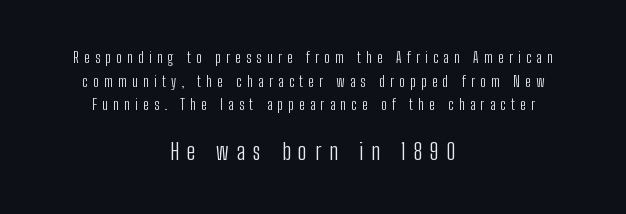
{"italic": "no", "bold": "no", "underline": "no", "align": "center", "line_spacing": "normal", "line_spacing_ratio": 1.57, "letter_spacing": "wide", "letter_spacing_em": 0.35, "larger_block": "second", "size_ratio": 1.53, "glyph_px": 23}
